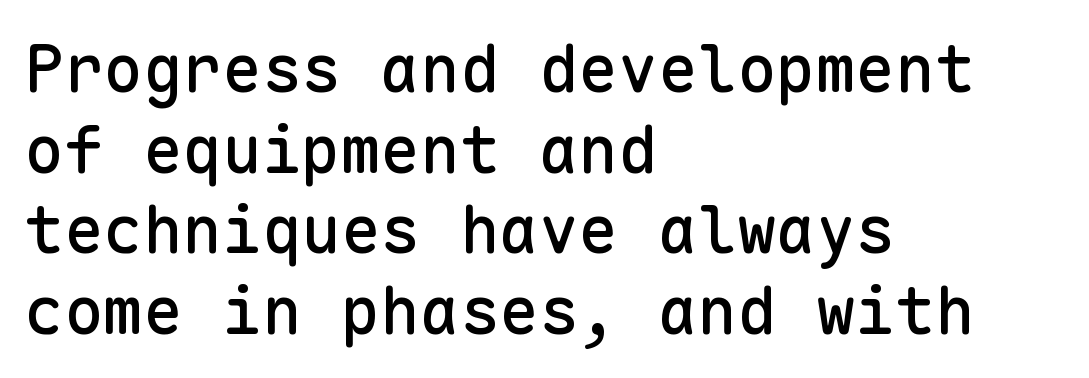
These lines were composed using upright roman letters. Monospaced: the letters line up in strict vertical columns. Horizontal alignment here is leftward, the default for most running prose. Beneath every word, the page is bare. The passage shown has conventional tracking throughout. Regarding serifs, this sample does without them.
